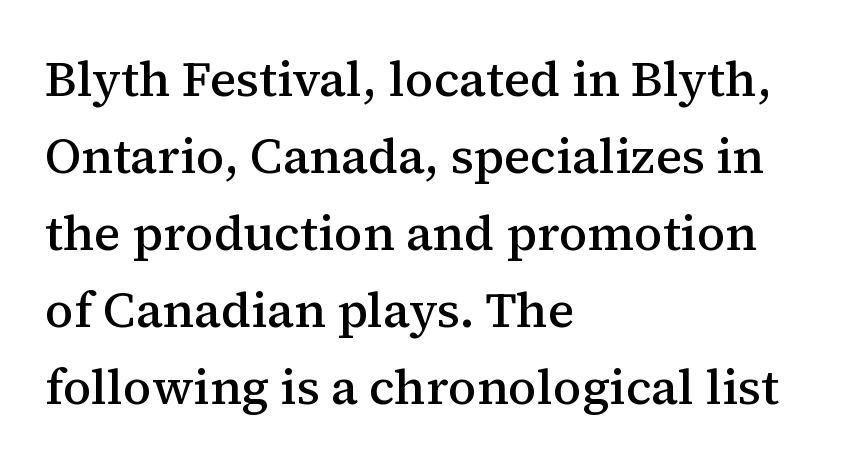
Glance below the letters and you will spot only blank space. Check where the strokes stop: tiny serifs finish them off. Bold? Not quite — semibold, heavier than regular but stopping short. The letters sit at their default tracking, neither squeezed nor spread. The leading is moderate, giving the passage an even texture.
